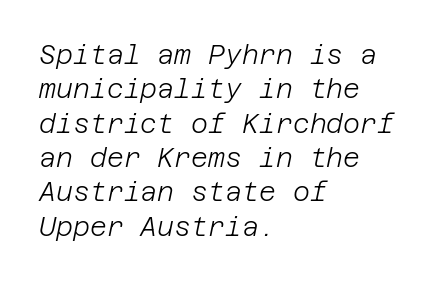
The image shows 26 px text type, italic (leaning right); set left-aligned, normal line spacing (1.32x), normal letter spacing, not underlined.
